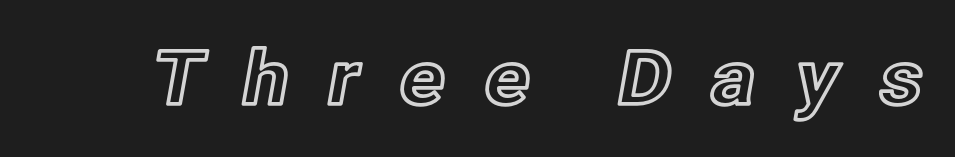
Q: Is the text italic (slanted)? A: Yes.
Q: Is the text underlined? A: No.
Q: Is the spacing between letters normal or unusually wide? A: Unusually wide.
Q: Width (condensed, normal, or wide)? A: Normal.
Q: x-height? A: Medium.
Q: Monospaced? A: No.
